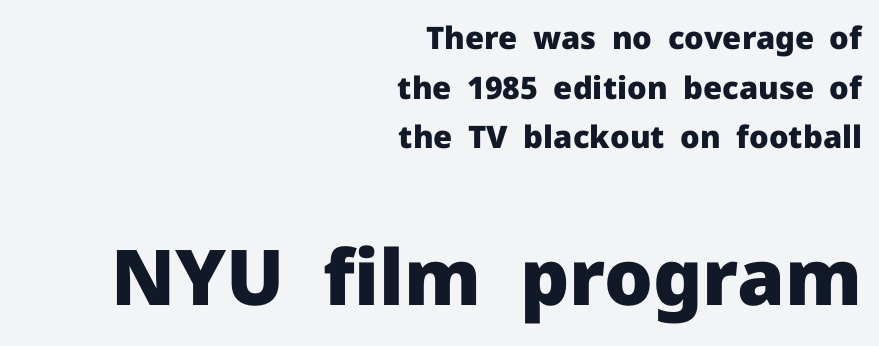
The image shows 77 px heavy sans-serif type, upright; set right-aligned, normal line spacing (1.6x), normal letter spacing, not underlined; the second (bottom) block is 2.48x larger; low stroke contrast and a medium x-height.
